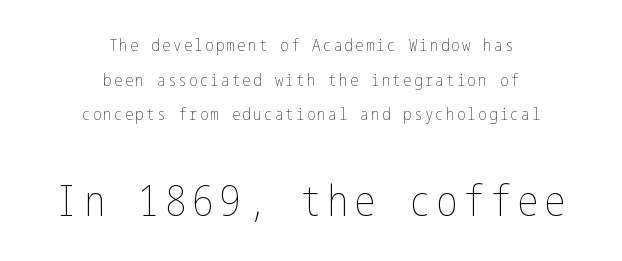
The image shows 43 px thin, condensed type, upright; set centered, loose line spacing (2.03x), not underlined; the second (bottom) block is 2.53x larger; low stroke contrast and a medium x-height.
